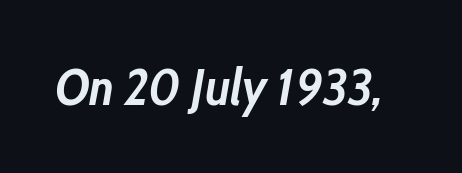
Honestly, there is no underline to notice here at all. The line texture is even and compact thanks to regular tracking. The passage shown is typed in a proportional face where columns would drift. On the weight axis this lands at bold, roughly 700.
